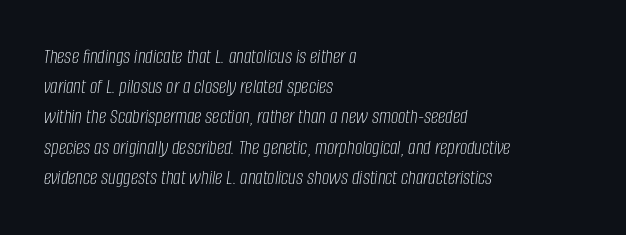
Q: Is the text bold? A: No.
Q: Is the text italic (slanted)? A: Yes, it leans right by about 8 degrees.
Q: Is the text underlined? A: No.
Q: How is the paragraph aligned? A: Left-aligned.
Q: Is the spacing between letters normal or unusually wide? A: Normal.
Q: Is the spacing between lines tight, normal or loose? A: Normal.
